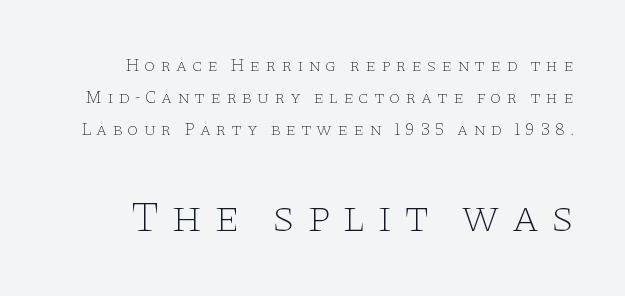
{"serif": "yes", "italic": "no", "bold": "no", "weight": "thin", "width": "wide", "stroke_contrast": "low", "x_height": "large", "monospaced": "no", "underline": "no", "line_spacing_ratio": 1.77, "letter_spacing": "wide", "letter_spacing_em": 0.26, "larger_block": "second", "size_ratio": 2.44, "glyph_px": 44}
